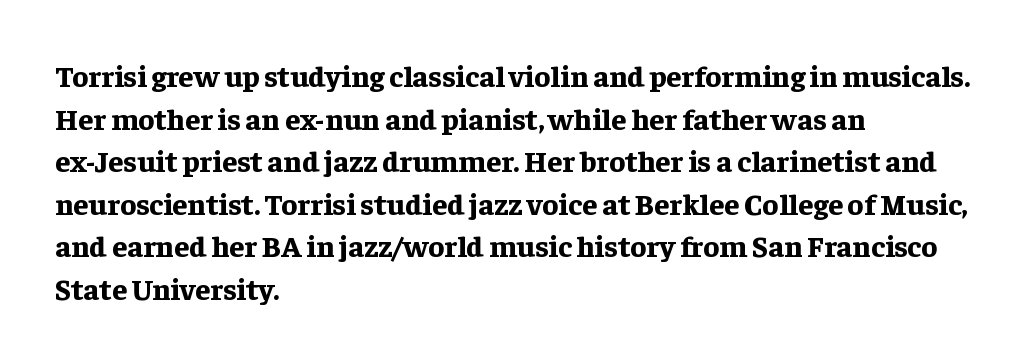
Interline gaps are of average width in this sample. Vertical strokes here are truly vertical. Note the varied advance widths — an 'i' is clearly narrower than an 'm'. No word sits above an underline.
